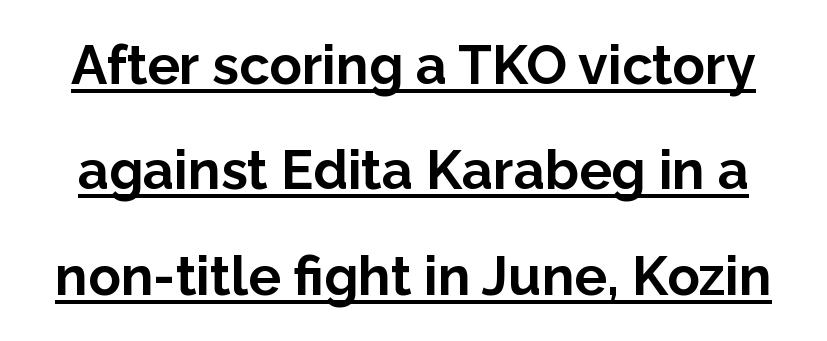
The image shows 54 px bold sans-serif type, upright; set loose line spacing (1.95x), normal letter spacing, underlined; low stroke contrast and a medium x-height.
